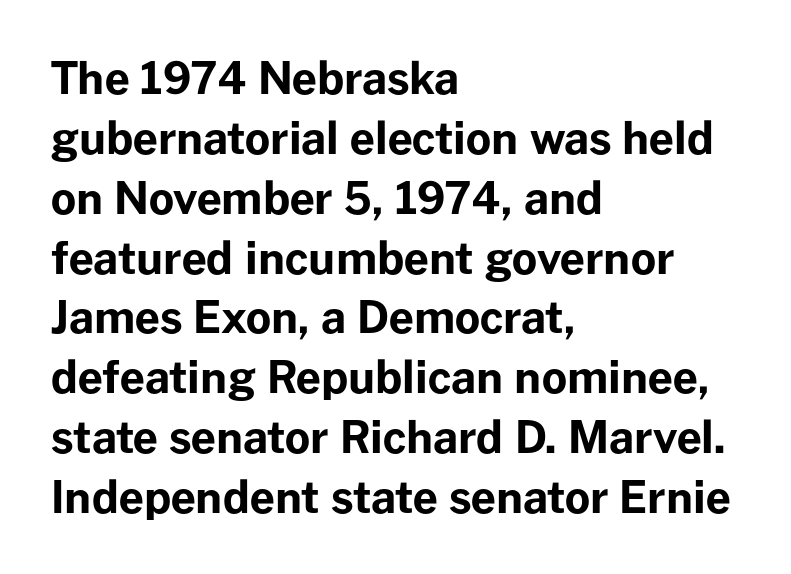
{"serif": "no", "italic": "no", "bold": "yes", "weight": "bold", "width": "normal", "stroke_contrast": "low", "x_height": "medium", "monospaced": "no", "underline": "no", "align": "left", "line_spacing": "normal", "line_spacing_ratio": 1.36, "letter_spacing": "normal", "letter_spacing_em": 0.0, "glyph_px": 44}
